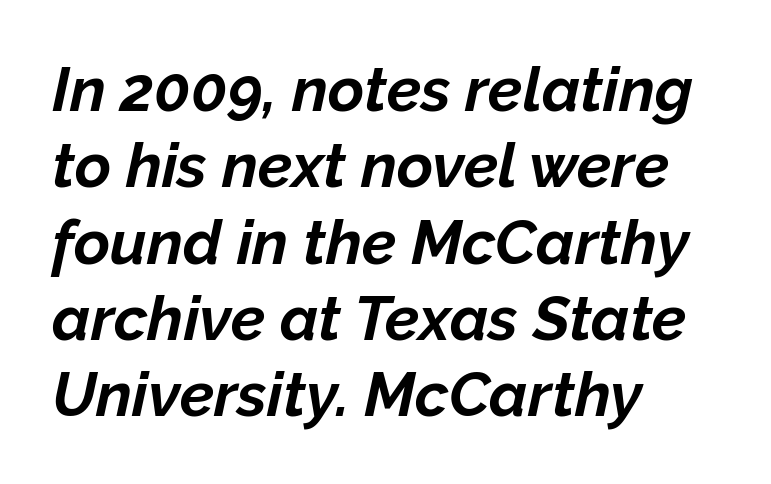
The image shows 62 px bold type, italic (leaning right); set left-aligned, line spacing 1.23x, normal letter spacing, not underlined; low stroke contrast and a medium x-height.
